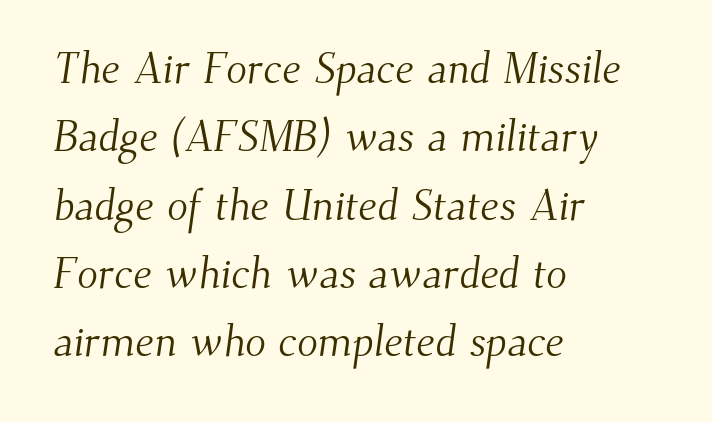
Q: Is the text bold? A: No.
Q: Is the typeface a serif or a sans-serif typeface? A: Serif.
Q: Is the text underlined? A: No.
Q: How is the paragraph aligned? A: Left-aligned.
Q: Is the spacing between letters normal or unusually wide? A: Normal.
Q: Is the spacing between lines tight, normal or loose? A: Normal.
Q: Width (condensed, normal, or wide)? A: Normal.
Q: Stroke contrast? A: Medium.
Q: x-height? A: Small.
Q: Monospaced? A: No.
